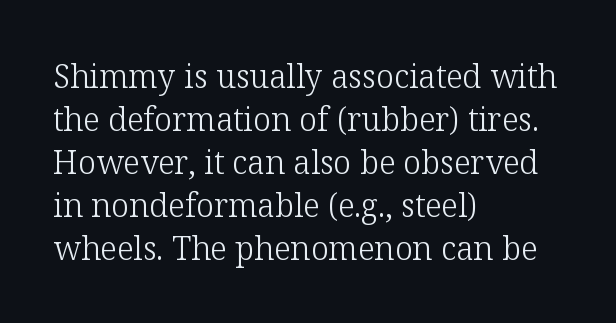
Q: Is the text bold? A: No.
Q: Is the text italic (slanted)? A: No, it is upright.
Q: Is the typeface a serif or a sans-serif typeface? A: Serif.
Q: Is the text underlined? A: No.
Q: How is the paragraph aligned? A: Left-aligned.
Q: Is the spacing between letters normal or unusually wide? A: Normal.
Q: Is the spacing between lines tight, normal or loose? A: Normal.
Q: Width (condensed, normal, or wide)? A: Normal.
Q: Stroke contrast? A: Low.
Q: x-height? A: Medium.
Q: Monospaced? A: No.
